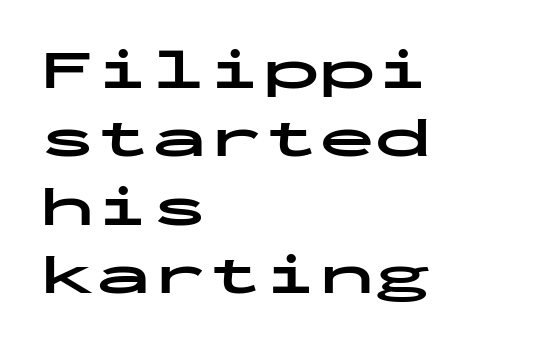
The ragged edge is on the right, which tells us the setting is flush left. Descenders are the only things crossing below the line. The rendering keeps characters at their native spacing. Think of a typewriter: that constant character pitch is what you see here. Typographically, this falls in the sans-serif category. Emphasis by weight is at full strength: bold.
